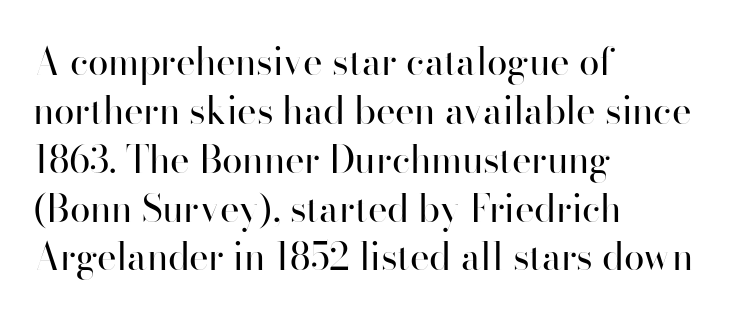
The image shows 37 px regular-weight sans-serif type, upright; set left-aligned, normal line spacing (1.32x), normal letter spacing, not underlined; high stroke contrast and a small x-height.
